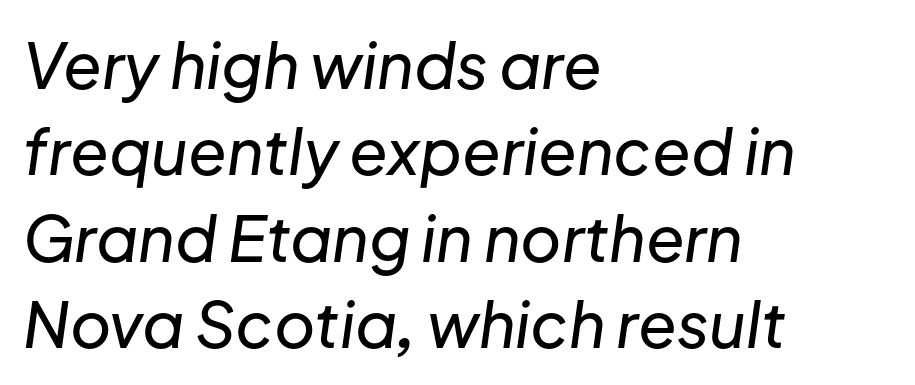
Q: Is the text italic (slanted)? A: Yes, it leans right by about 8 degrees.
Q: Is the text underlined? A: No.
Q: How is the paragraph aligned? A: Left-aligned.
Q: Is the spacing between letters normal or unusually wide? A: Normal.
Q: Is the spacing between lines tight, normal or loose? A: Normal.
Q: Width (condensed, normal, or wide)? A: Normal.
Q: Stroke contrast? A: Low.
Q: x-height? A: Medium.
Q: Monospaced? A: No.
